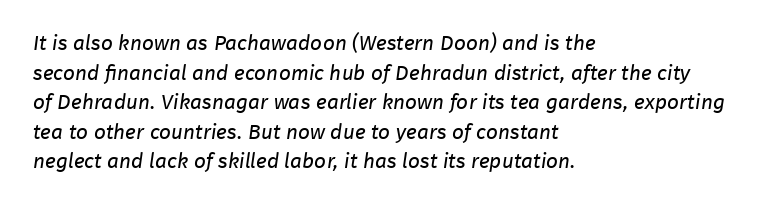
The image shows 21 px text type; set left-aligned, normal line spacing (1.41x), normal letter spacing, not underlined.
